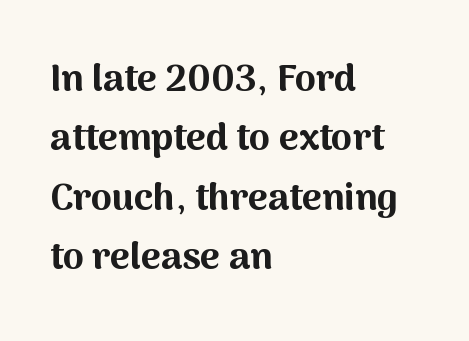
Q: Is the text bold? A: Yes.
Q: Is the text italic (slanted)? A: No, it is upright.
Q: Is the typeface a serif or a sans-serif typeface? A: Sans-serif.
Q: Is the text underlined? A: No.
Q: How is the paragraph aligned? A: Left-aligned.
Q: Is the spacing between letters normal or unusually wide? A: Normal.
Q: Is the spacing between lines tight, normal or loose? A: Normal.
Q: Width (condensed, normal, or wide)? A: Normal.
Q: Stroke contrast? A: Medium.
Q: x-height? A: Medium.
Q: Monospaced? A: No.
